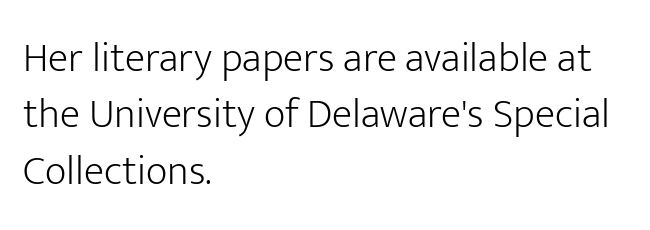
If you drew a line through each stem, it would be perfectly vertical. Does the copy run flush right? No — it runs flush left. Character widths vary here, with narrow letters taking less room than wide ones. Summary of vertical rhythm: regular, with standard interline spacing. The letters carry no serifs — their stems end cleanly without finishing strokes.
